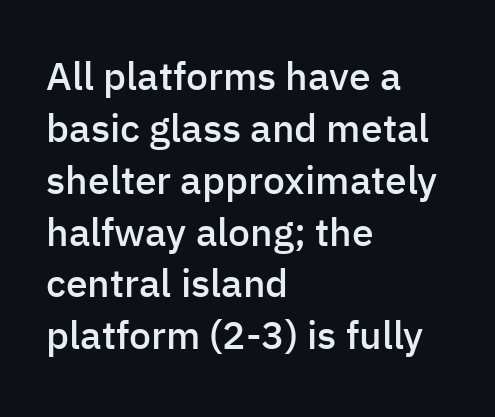
In terms of letterform style, serifs are entirely absent. The rendering keeps characters at their native spacing. Whoever set this chose a conventional vertical rhythm. Horizontal alignment here is leftward, the default for most running prose.
